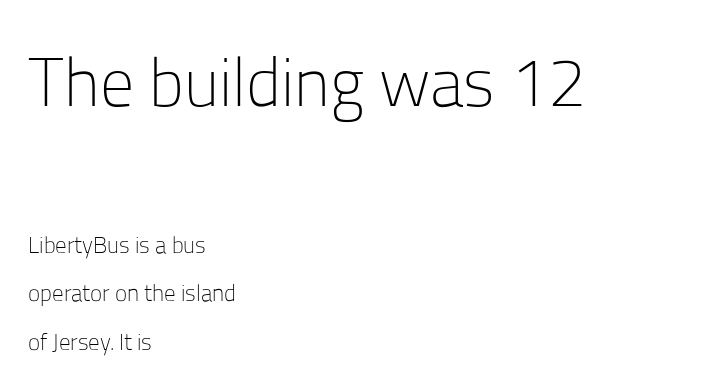
Q: Is the text bold? A: No.
Q: Is the text italic (slanted)? A: No, it is upright.
Q: Is the typeface a serif or a sans-serif typeface? A: Sans-serif.
Q: Is the text underlined? A: No.
Q: How is the paragraph aligned? A: Left-aligned.
Q: Is the spacing between letters normal or unusually wide? A: Normal.
Q: Is the spacing between lines tight, normal or loose? A: Loose.
Q: Which block of text is set in a larger size, the first (top) or the second (bottom)? A: The first (top) one.
Q: Width (condensed, normal, or wide)? A: Normal.
Q: Stroke contrast? A: Low.
Q: x-height? A: Medium.
Q: Monospaced? A: No.
